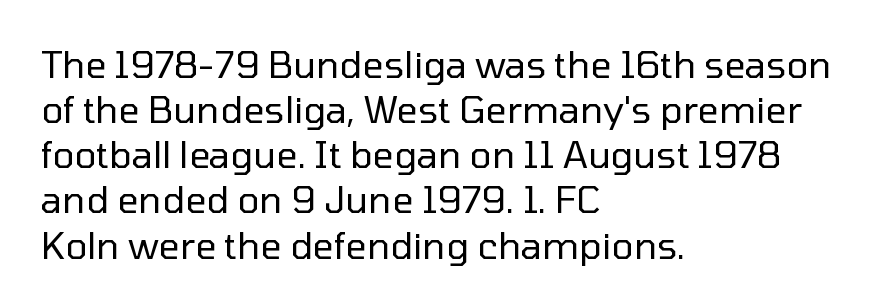
Q: Is the text bold? A: No.
Q: Is the text italic (slanted)? A: No, it is upright.
Q: Is the typeface a serif or a sans-serif typeface? A: Sans-serif.
Q: Is the text underlined? A: No.
Q: How is the paragraph aligned? A: Left-aligned.
Q: Is the spacing between letters normal or unusually wide? A: Normal.
Q: Width (condensed, normal, or wide)? A: Normal.
Q: Stroke contrast? A: Low.
Q: x-height? A: Medium.
Q: Monospaced? A: No.
